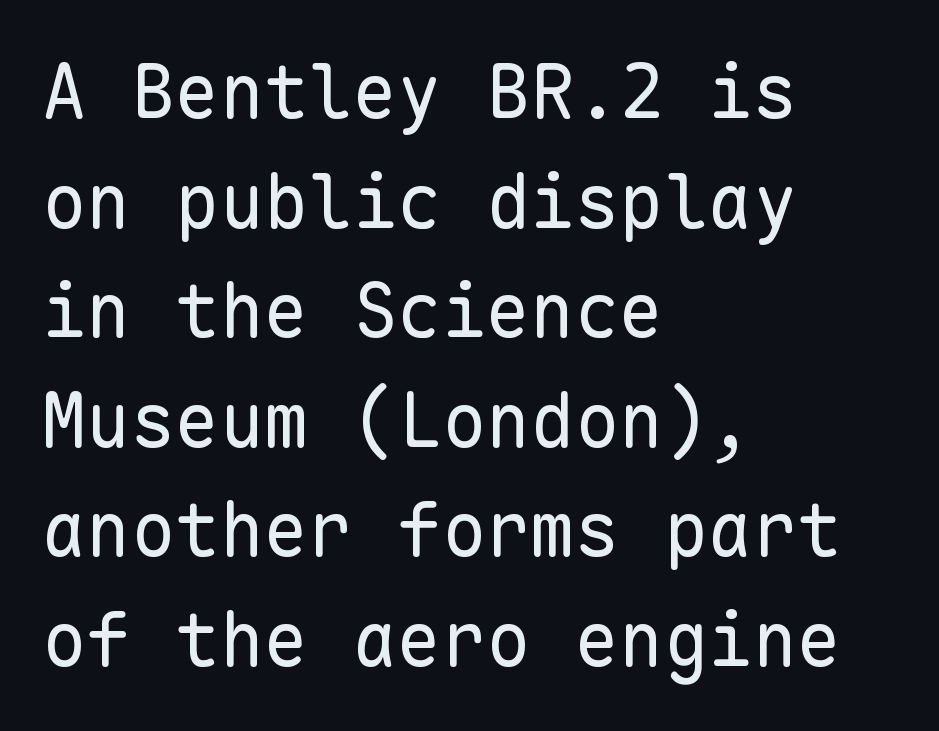
{"serif": "no", "italic": "no", "bold": "no", "weight": "regular", "width": "normal", "stroke_contrast": "low", "x_height": "medium", "monospaced": "yes", "underline": "no", "align": "left", "line_spacing": "normal", "line_spacing_ratio": 1.48, "letter_spacing": "normal", "letter_spacing_em": 0.0, "glyph_px": 74}
